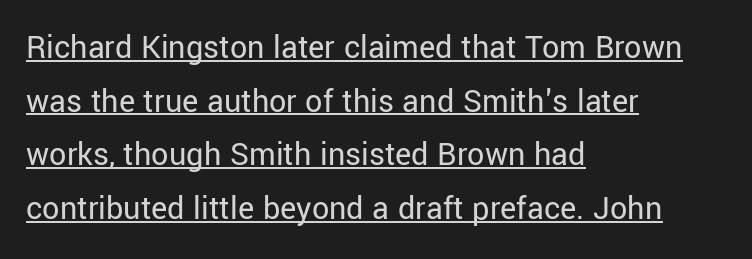
The image shows 34 px regular-weight sans-serif type, upright; set left-aligned, normal line spacing (1.58x), normal letter spacing, underlined; low stroke contrast and a medium x-height.
